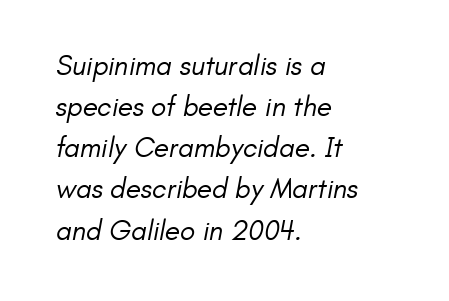
{"serif": "no", "bold": "no", "weight": "regular", "width": "normal", "stroke_contrast": "low", "x_height": "small", "monospaced": "no", "underline": "no", "align": "left", "line_spacing": "normal", "line_spacing_ratio": 1.47, "letter_spacing": "normal", "letter_spacing_em": 0.0, "glyph_px": 28}
